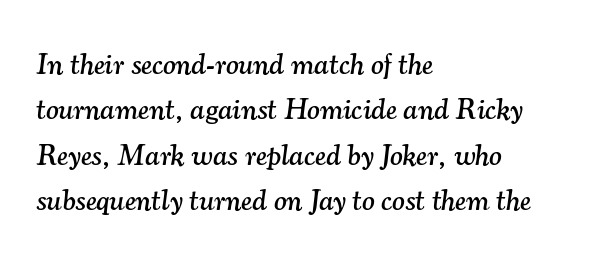
The image shows 30 px serif type, italic (leaning right); set left-aligned, normal line spacing (1.51x), normal letter spacing, not underlined; medium stroke contrast and a small x-height.
